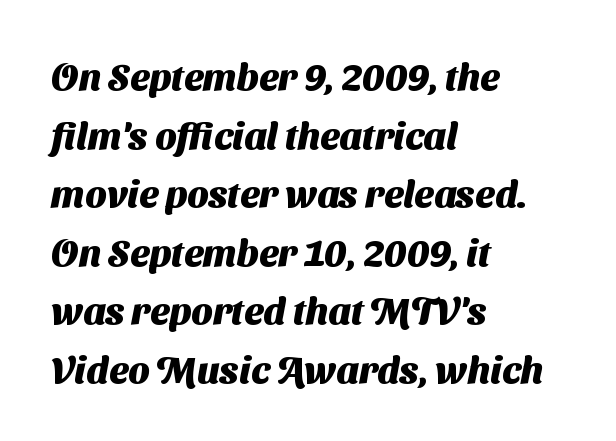
The face used here is rendered with its standard letterfit. Observe the absence of serifs on each vertical stroke in this sample. Underline: absent. The face used here is proportionally spaced, like ordinary book or web type. The line-height multiplier appears to be the usual default.
